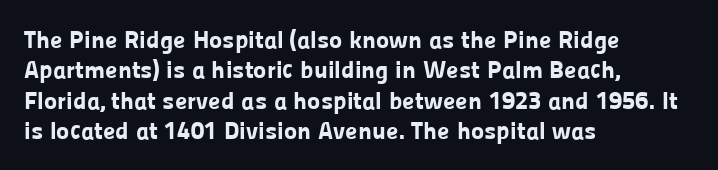
The image shows 25 px bold type, upright; set left-aligned, line spacing 1.22x, normal letter spacing, not underlined.
